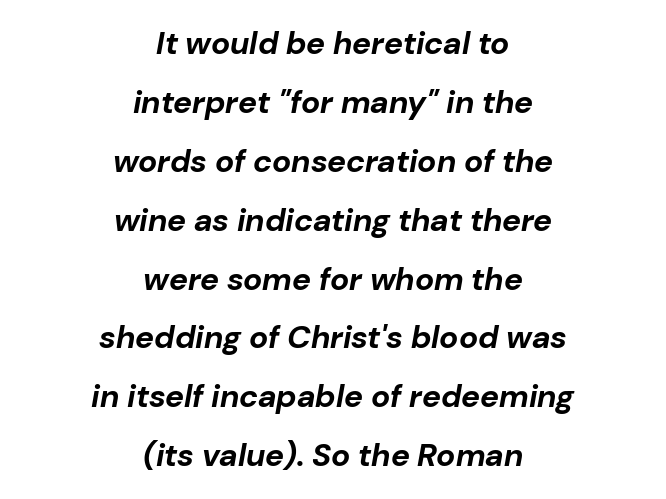
Q: Is the text bold? A: Yes.
Q: Is the text italic (slanted)? A: Yes, it leans right by about 10 degrees.
Q: Is the text underlined? A: No.
Q: How is the paragraph aligned? A: Centered.
Q: Is the spacing between letters normal or unusually wide? A: Normal.
Q: Width (condensed, normal, or wide)? A: Normal.
Q: Stroke contrast? A: Low.
Q: x-height? A: Medium.
Q: Monospaced? A: No.
